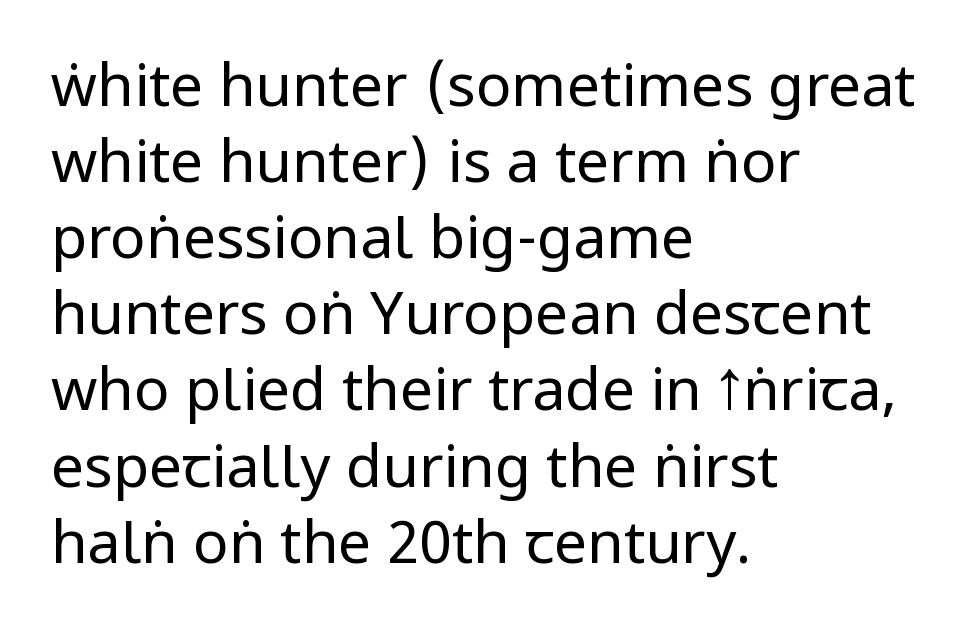
The image shows 59 px regular-weight, condensed sans-serif type, upright; set left-aligned, normal line spacing (1.29x), normal letter spacing, not underlined; low stroke contrast and a large x-height.
